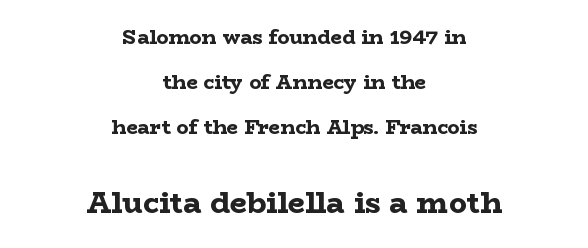
Q: Is the text bold? A: Yes.
Q: Is the text italic (slanted)? A: No, it is upright.
Q: Is the typeface a serif or a sans-serif typeface? A: Serif.
Q: Is the text underlined? A: No.
Q: How is the paragraph aligned? A: Centered.
Q: Is the spacing between letters normal or unusually wide? A: Normal.
Q: Is the spacing between lines tight, normal or loose? A: Loose.
Q: Which block of text is set in a larger size, the first (top) or the second (bottom)? A: The second (bottom) one.
Q: Width (condensed, normal, or wide)? A: Wide.
Q: Stroke contrast? A: Low.
Q: x-height? A: Medium.
Q: Monospaced? A: No.
